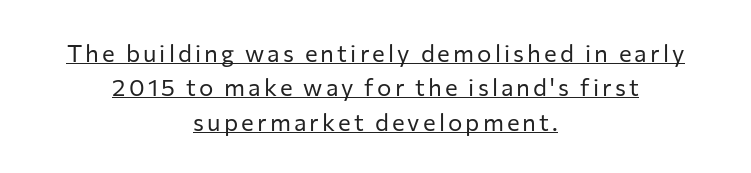
{"italic": "no", "bold": "no", "underline": "yes", "align": "center", "line_spacing": "normal", "line_spacing_ratio": 1.43, "glyph_px": 24}
